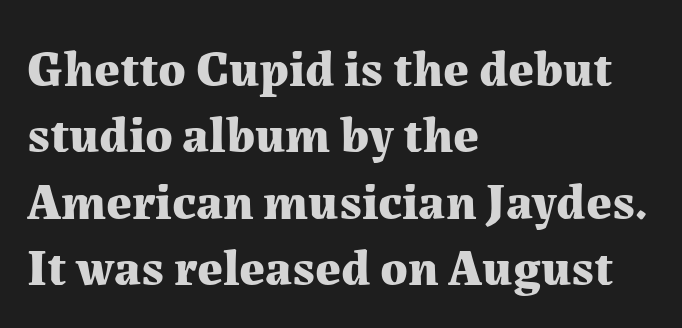
The image shows 51 px bold serif type, upright; set left-aligned, normal line spacing (1.3x), normal letter spacing, not underlined; medium stroke contrast and a medium x-height.
